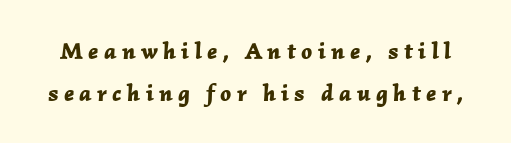
Q: Is the text bold? A: Yes.
Q: Is the text italic (slanted)? A: Yes, it leans right by about 2 degrees.
Q: Is the text underlined? A: No.
Q: Is the spacing between letters normal or unusually wide? A: Unusually wide.
